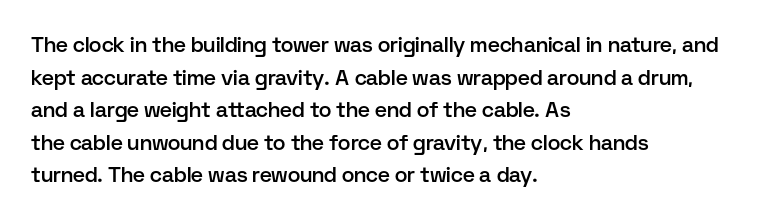
Q: Is the text bold? A: Semi-bold.
Q: Is the text italic (slanted)? A: No, it is upright.
Q: Is the text underlined? A: No.
Q: How is the paragraph aligned? A: Left-aligned.
Q: Is the spacing between letters normal or unusually wide? A: Normal.
Q: Is the spacing between lines tight, normal or loose? A: Normal.
